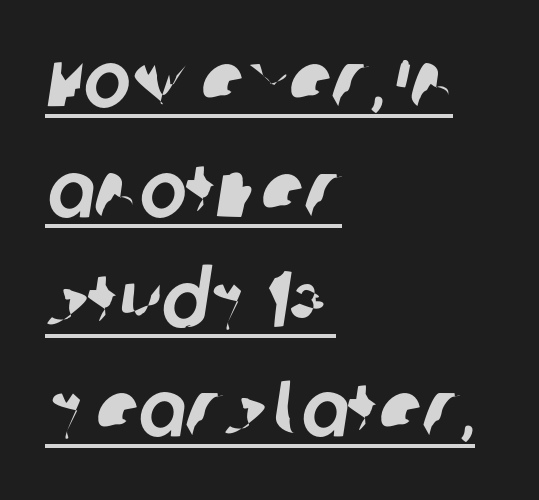
Q: Is the typeface a serif or a sans-serif typeface? A: Sans-serif.
Q: Is the text underlined? A: Yes.
Q: How is the paragraph aligned? A: Left-aligned.
Q: Is the spacing between letters normal or unusually wide? A: Normal.
Q: Is the spacing between lines tight, normal or loose? A: Normal.
Q: Width (condensed, normal, or wide)? A: Normal.
Q: Stroke contrast? A: Low.
Q: x-height? A: Large.
Q: Monospaced? A: No.
